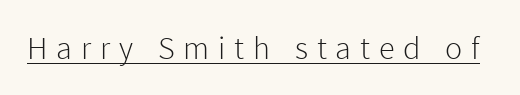
{"serif": "no", "italic": "no", "bold": "no", "weight": "light", "width": "normal", "stroke_contrast": "low", "x_height": "medium", "monospaced": "no", "underline": "yes", "letter_spacing": "wide", "letter_spacing_em": 0.28, "glyph_px": 32}
